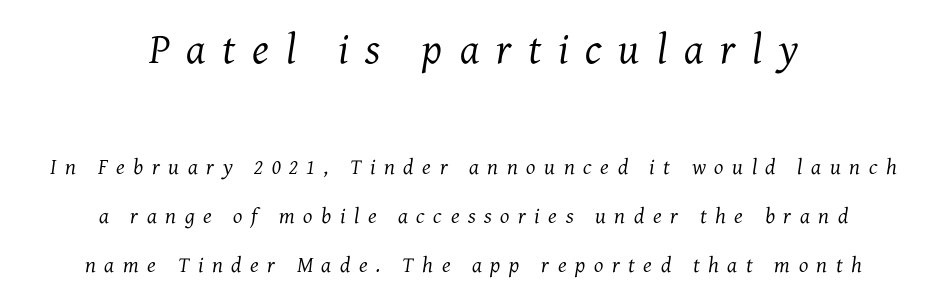
{"serif": "yes", "italic": "yes", "lean": "right", "slant_degrees": 7, "bold": "no", "weight": "regular", "width": "normal", "stroke_contrast": "medium", "x_height": "medium", "monospaced": "no", "underline": "no", "align": "center", "line_spacing": "loose", "line_spacing_ratio": 2.23, "letter_spacing": "wide", "letter_spacing_em": 0.39, "larger_block": "first", "size_ratio": 1.95, "glyph_px": 43}
